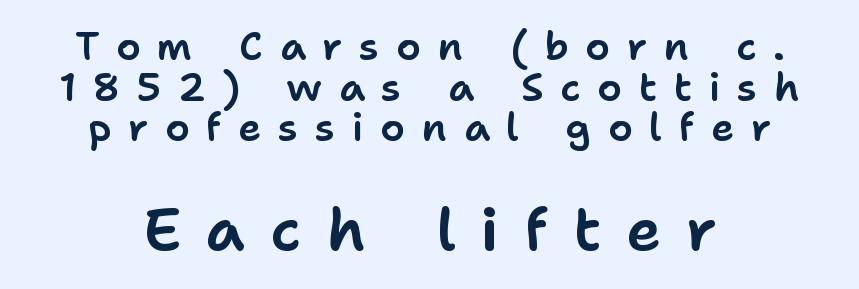
{"serif": "no", "italic": "no", "width": "normal", "stroke_contrast": "low", "x_height": "medium", "monospaced": "no", "underline": "no", "align": "center", "line_spacing": "tight", "line_spacing_ratio": 1.04, "letter_spacing": "wide", "letter_spacing_em": 0.43, "larger_block": "second", "size_ratio": 1.51, "glyph_px": 59}
